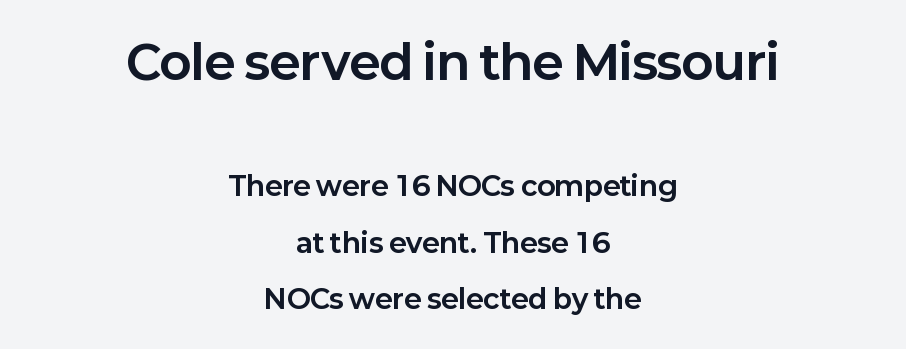
The image shows 47 px bold sans-serif type, upright; set centered, loose line spacing (2.08x), normal letter spacing, not underlined; the first (top) block is 1.74x larger; low stroke contrast and a medium x-height.
